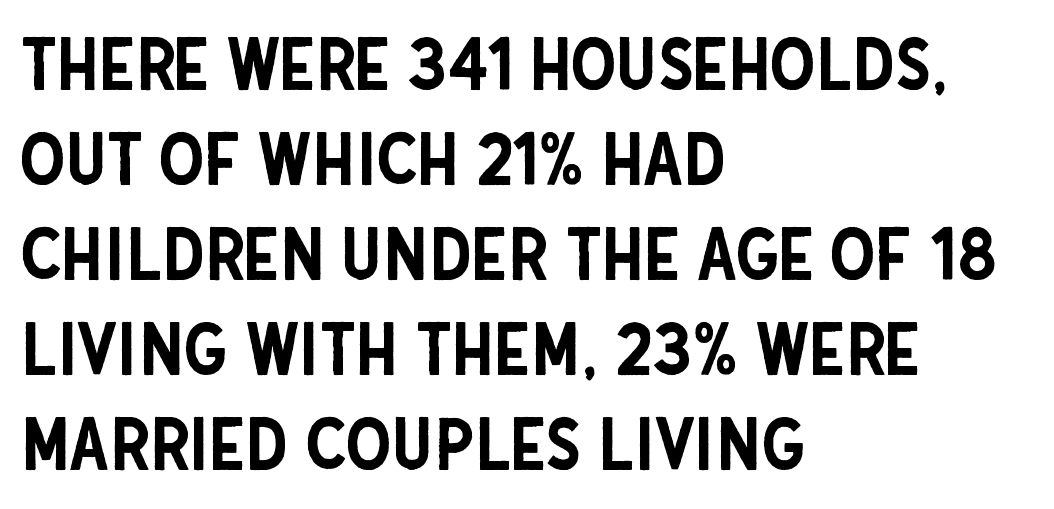
{"serif": "no", "italic": "no", "width": "condensed", "stroke_contrast": "low", "x_height": "large", "monospaced": "no", "underline": "no", "align": "left", "line_spacing": "normal", "line_spacing_ratio": 1.3, "letter_spacing": "normal", "letter_spacing_em": 0.0, "glyph_px": 73}
